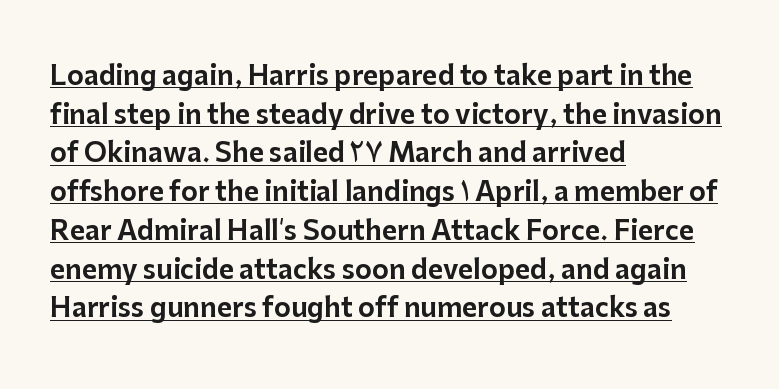
{"italic": "no", "underline": "yes", "align": "left", "line_spacing": "normal", "line_spacing_ratio": 1.49, "letter_spacing": "normal", "letter_spacing_em": 0.0, "glyph_px": 26}
